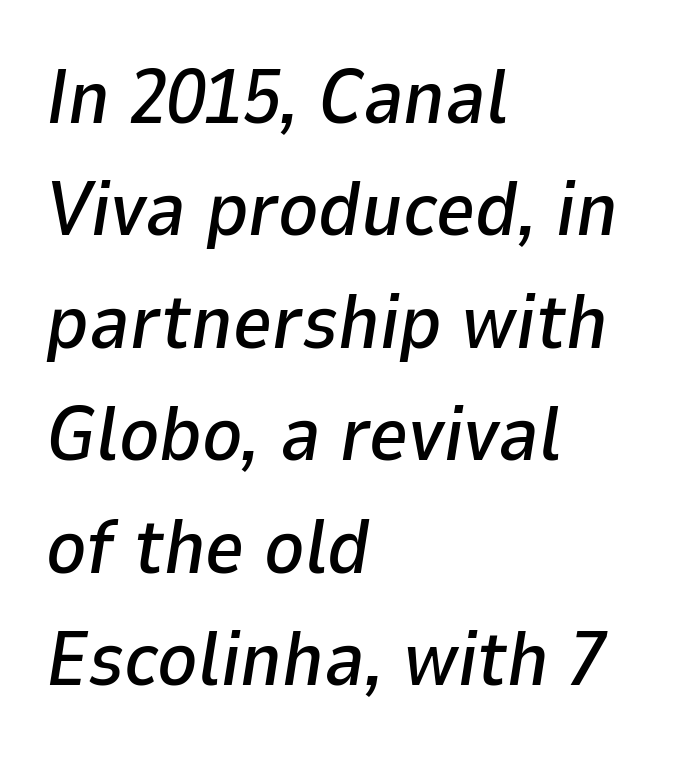
Spacing between characters is what you'd get straight out of the box. If you drew a ruler down the left edge, every line would touch it. Proportional: the letters do not fall into vertical columns. A clean baseline with only descenders dipping below it. The rendering uses a moderate line-height, typical for paragraphs.
